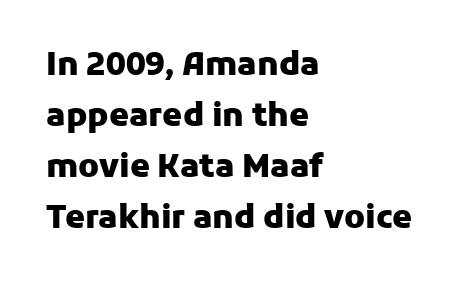
Words float on clear page, feet unadorned. How would I describe the line gaps? Plain and ordinary. Ordinary non-slanted type is in use. This is sans-serif lettering, the kind often seen on screens and signage.
